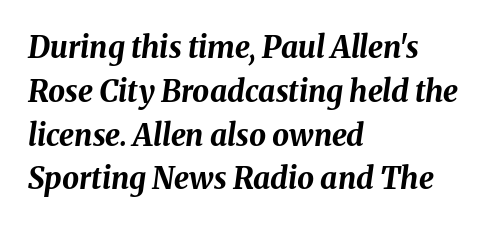
{"italic": "yes", "lean": "right", "slant_degrees": 8, "bold": "yes", "weight": "bold", "width": "normal", "stroke_contrast": "medium", "x_height": "medium", "monospaced": "no", "underline": "no", "align": "left", "line_spacing": "normal", "line_spacing_ratio": 1.46, "letter_spacing": "normal", "letter_spacing_em": 0.0, "glyph_px": 30}
